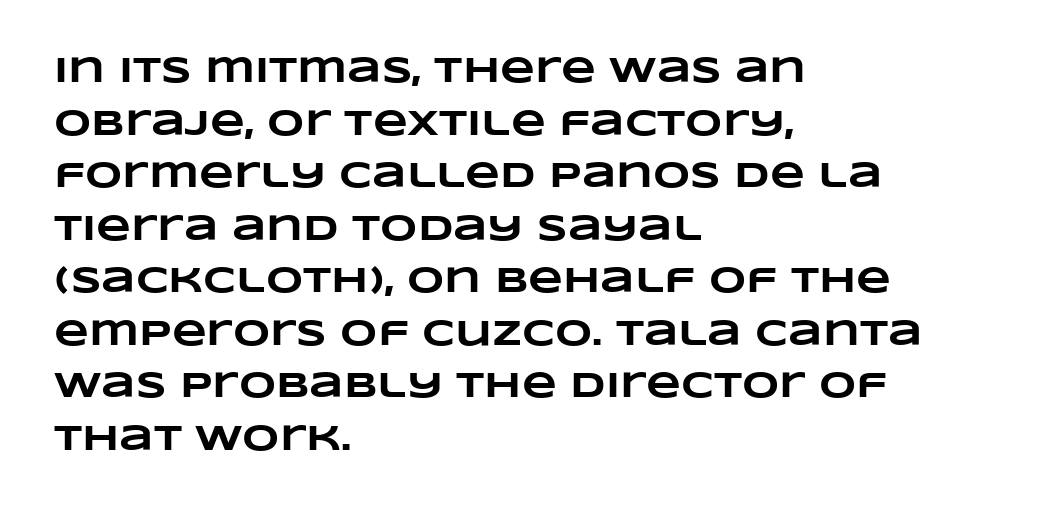
{"bold": "yes", "weight": "heavy", "width": "wide", "stroke_contrast": "low", "x_height": "large", "monospaced": "no", "underline": "no", "align": "left", "line_spacing": "normal", "line_spacing_ratio": 1.46, "letter_spacing": "normal", "letter_spacing_em": 0.0, "glyph_px": 36}
